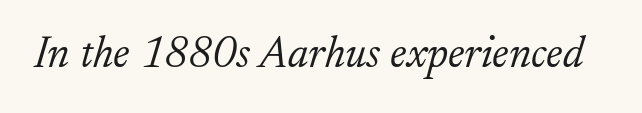
{"serif": "yes", "italic": "yes", "lean": "right", "slant_degrees": 17, "bold": "no", "weight": "light", "width": "normal", "stroke_contrast": "low", "x_height": "small", "monospaced": "no", "underline": "no", "letter_spacing": "normal", "letter_spacing_em": 0.0, "glyph_px": 44}
